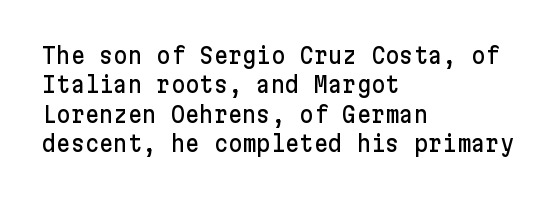
The image shows 22 px text type, upright; set left-aligned, normal line spacing (1.34x), normal letter spacing, not underlined.
